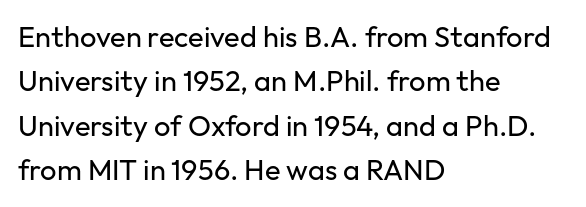
Q: Is the text bold? A: No.
Q: Is the text italic (slanted)? A: No, it is upright.
Q: Is the typeface a serif or a sans-serif typeface? A: Sans-serif.
Q: Is the text underlined? A: No.
Q: How is the paragraph aligned? A: Left-aligned.
Q: Is the spacing between letters normal or unusually wide? A: Normal.
Q: Is the spacing between lines tight, normal or loose? A: Normal.
Q: Width (condensed, normal, or wide)? A: Normal.
Q: Stroke contrast? A: Low.
Q: x-height? A: Medium.
Q: Monospaced? A: No.
